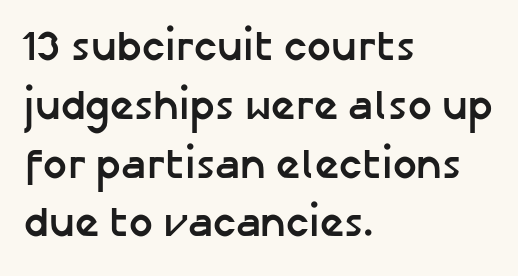
{"serif": "no", "italic": "no", "bold": "yes", "weight": "semibold", "width": "normal", "stroke_contrast": "low", "x_height": "medium", "monospaced": "no", "underline": "no", "align": "left", "line_spacing": "normal", "line_spacing_ratio": 1.4, "letter_spacing": "normal", "letter_spacing_em": 0.0, "glyph_px": 42}
